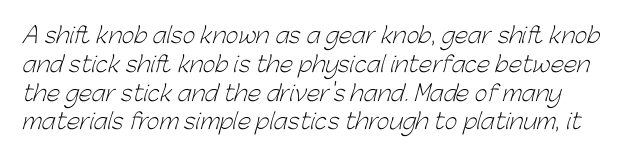
The image shows 22 px text type; set normal line spacing (1.31x), normal letter spacing, not underlined.
